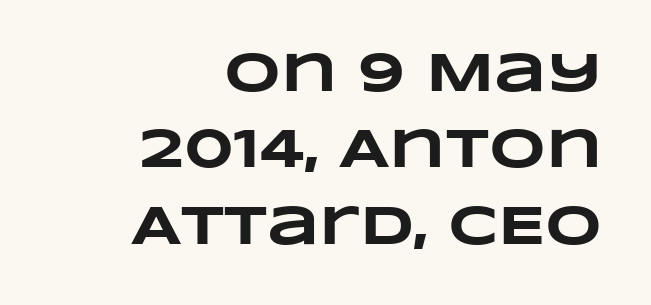
{"bold": "yes", "weight": "heavy", "width": "wide", "stroke_contrast": "low", "x_height": "large", "monospaced": "no", "underline": "no", "align": "right", "line_spacing": "normal", "line_spacing_ratio": 1.39, "letter_spacing": "normal", "letter_spacing_em": 0.0, "glyph_px": 55}
